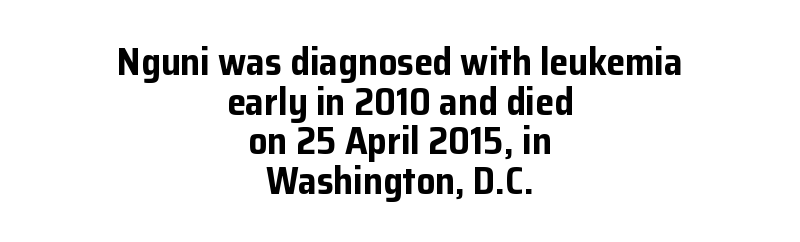
The image shows 38 px bold sans-serif type, upright; set centered, tight line spacing (1.04x), normal letter spacing, not underlined; low stroke contrast and a medium x-height.
